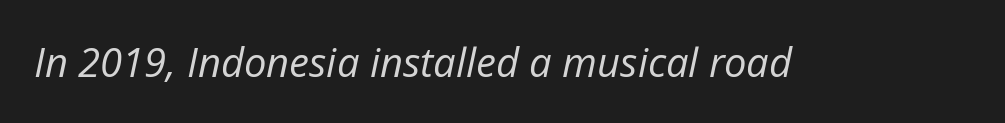
Each word holds together tightly as a unit, with standard inter-letter gaps. These lines are rendered in a variable-pitch font. Underline: absent. The letters are slanted; this is an italic face. The weight would be labelled regular, book, light, or lighter still.
